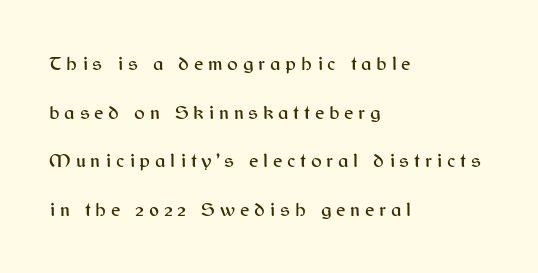
Q: Is the text italic (slanted)? A: No, it is upright.
Q: Is the text underlined? A: No.
Q: How is the paragraph aligned? A: Left-aligned.
Q: Is the spacing between letters normal or unusually wide? A: Unusually wide.
Q: Is the spacing between lines tight, normal or loose? A: Loose.
